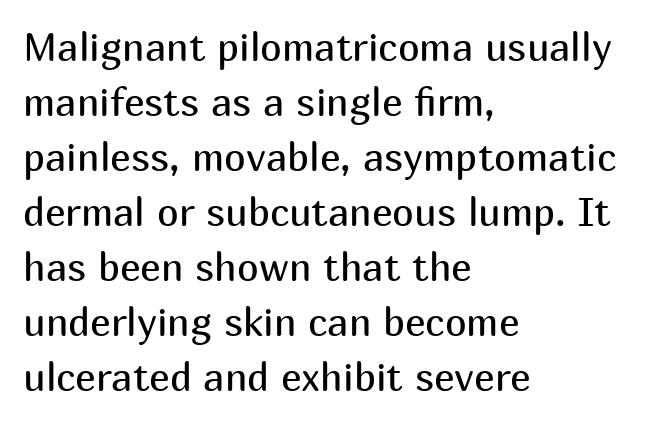
The space beneath each line is pristine and unruled. Note: no serifs on the glyphs. The leading is moderate, giving the passage an even texture. Looks like regular typesetting: each glyph gets only the width it needs. Observe the ordinary spacing: letters are neighbours, not strangers.
